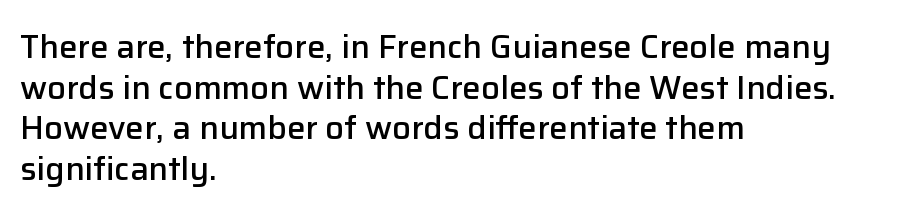
Q: Is the text bold? A: Semi-bold.
Q: Is the text italic (slanted)? A: No, it is upright.
Q: Is the typeface a serif or a sans-serif typeface? A: Sans-serif.
Q: Is the text underlined? A: No.
Q: How is the paragraph aligned? A: Left-aligned.
Q: Is the spacing between letters normal or unusually wide? A: Normal.
Q: Width (condensed, normal, or wide)? A: Normal.
Q: Stroke contrast? A: Low.
Q: x-height? A: Medium.
Q: Monospaced? A: No.
